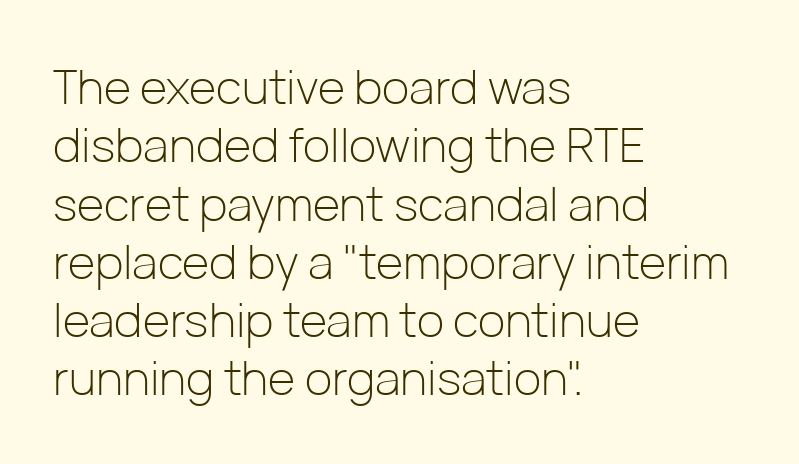
The image shows 47 px light sans-serif type, upright; set left-aligned, line spacing 1.24x, normal letter spacing, not underlined; low stroke contrast and a medium x-height.
